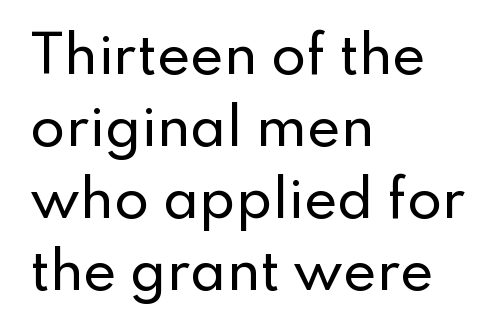
Q: Is the text italic (slanted)? A: No, it is upright.
Q: Is the typeface a serif or a sans-serif typeface? A: Sans-serif.
Q: Is the text underlined? A: No.
Q: How is the paragraph aligned? A: Left-aligned.
Q: Is the spacing between letters normal or unusually wide? A: Normal.
Q: Is the spacing between lines tight, normal or loose? A: Normal.
Q: Width (condensed, normal, or wide)? A: Normal.
Q: Stroke contrast? A: Low.
Q: x-height? A: Small.
Q: Monospaced? A: No.
